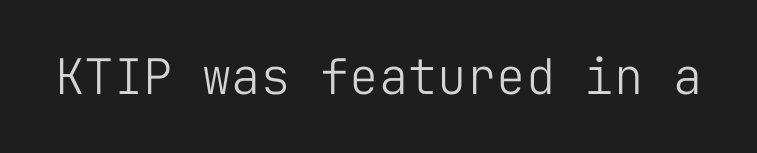
The image shows 49 px light sans-serif type, upright, monospaced; set normal letter spacing, not underlined; low stroke contrast and a medium x-height.
